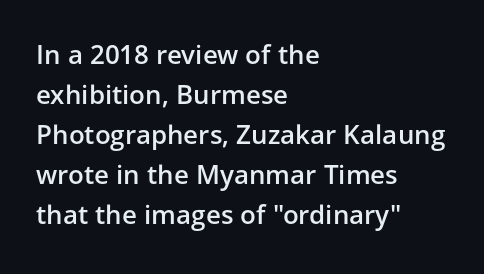
Leading matches the norm, producing a regular column. The passage is arranged the way most books set body copy — flush left. Anything drawn beneath the words? Only blank space. Typesetter's note: demi weight, one step under bold.
